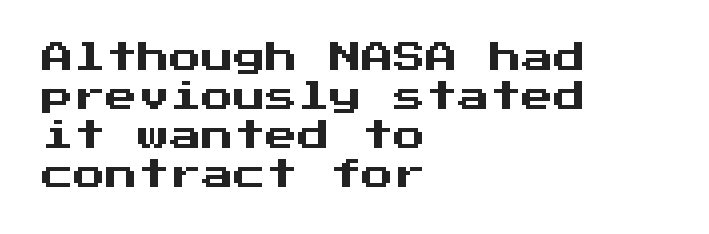
The image shows 32 px sans-serif type, upright; set left-aligned, line spacing 1.22x, normal letter spacing, not underlined; medium stroke contrast and a medium x-height.
